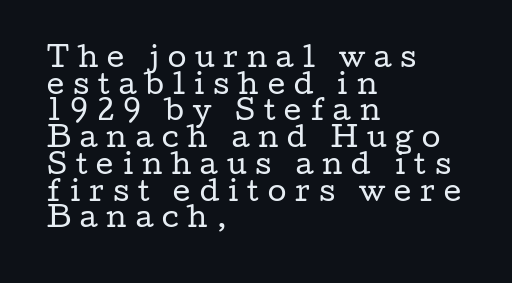
Q: Is the text bold? A: No.
Q: Is the text italic (slanted)? A: No, it is upright.
Q: Is the text underlined? A: No.
Q: How is the paragraph aligned? A: Left-aligned.
Q: Is the spacing between letters normal or unusually wide? A: Unusually wide.
Q: Is the spacing between lines tight, normal or loose? A: Tight.
